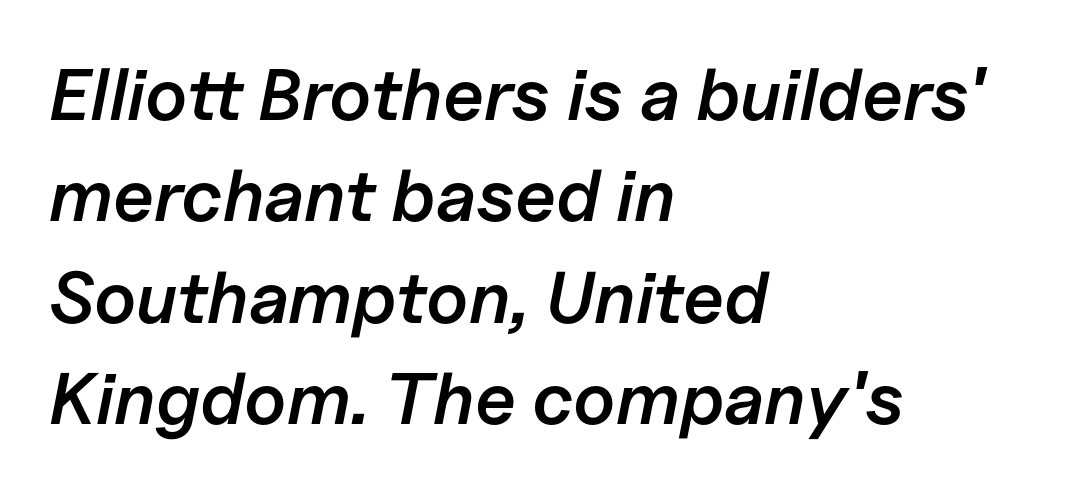
{"italic": "yes", "lean": "right", "slant_degrees": 11, "bold": "semi", "weight": "semibold", "width": "normal", "stroke_contrast": "low", "x_height": "medium", "monospaced": "no", "underline": "no", "align": "left", "line_spacing": "normal", "line_spacing_ratio": 1.39, "letter_spacing": "normal", "letter_spacing_em": 0.0, "glyph_px": 73}
